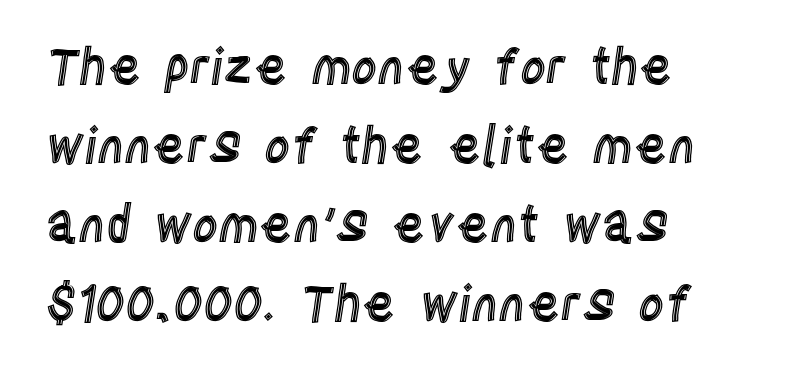
The image shows 50 px condensed type; set left-aligned, normal line spacing (1.58x), normal letter spacing, not underlined; a large x-height.
